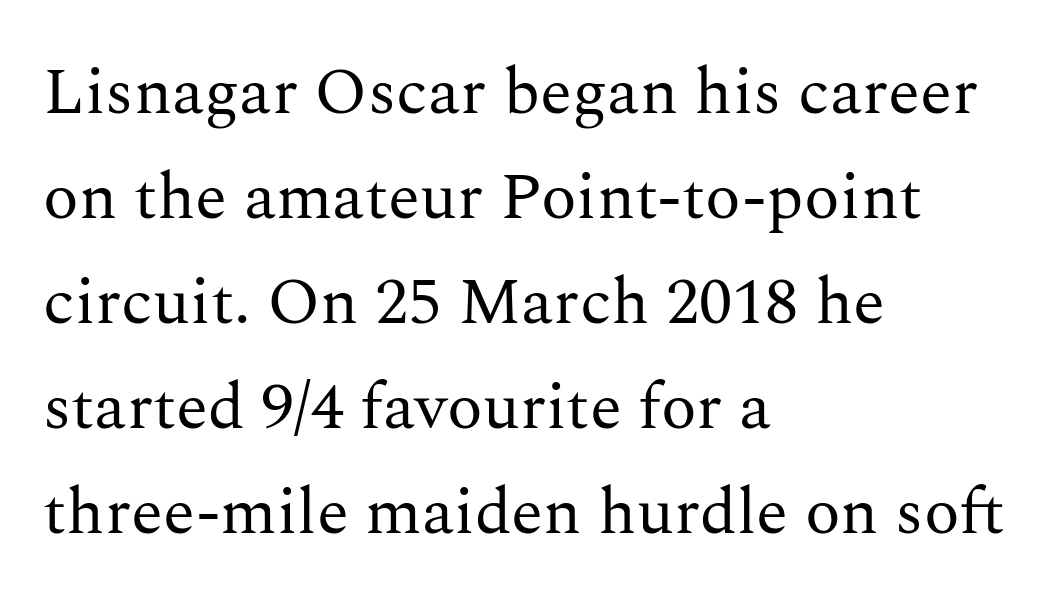
Q: Is the text bold? A: No.
Q: Is the text italic (slanted)? A: No, it is upright.
Q: Is the typeface a serif or a sans-serif typeface? A: Serif.
Q: Is the text underlined? A: No.
Q: How is the paragraph aligned? A: Left-aligned.
Q: Is the spacing between letters normal or unusually wide? A: Normal.
Q: Is the spacing between lines tight, normal or loose? A: Normal.
Q: Width (condensed, normal, or wide)? A: Normal.
Q: Stroke contrast? A: Medium.
Q: x-height? A: Medium.
Q: Monospaced? A: No.
